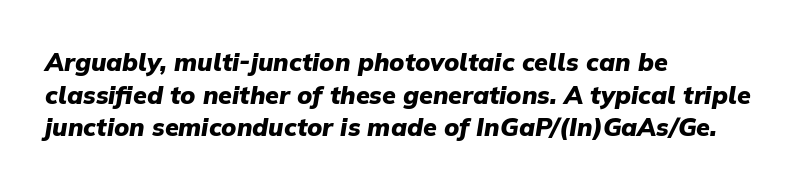
{"italic": "yes", "lean": "right", "slant_degrees": 9, "bold": "yes", "underline": "no", "align": "left", "line_spacing": "normal", "line_spacing_ratio": 1.31, "letter_spacing": "normal", "letter_spacing_em": 0.0, "glyph_px": 25}
